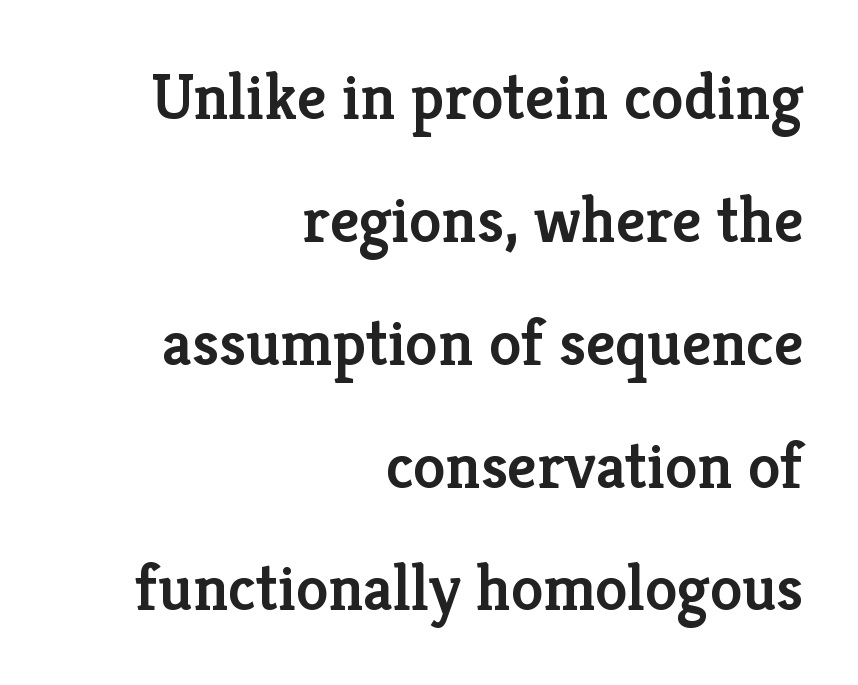
Q: Is the text bold? A: Semi-bold.
Q: Is the text italic (slanted)? A: No, it is upright.
Q: Is the typeface a serif or a sans-serif typeface? A: Serif.
Q: Is the text underlined? A: No.
Q: How is the paragraph aligned? A: Right-aligned.
Q: Is the spacing between letters normal or unusually wide? A: Normal.
Q: Width (condensed, normal, or wide)? A: Normal.
Q: Stroke contrast? A: Low.
Q: x-height? A: Medium.
Q: Monospaced? A: No.
